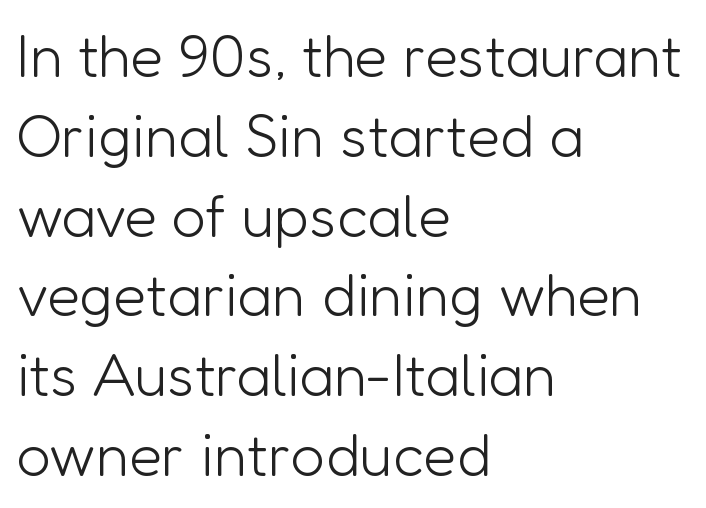
A typesetter would call this leading conventional body-copy spacing. What stands out about the letter spacing? Nothing — it is the standard amount. I'd call this a sans setting — the letters go barefoot. This sample has the flowing, uneven cadence of proportional lettering. These glyphs show unthickened strokes, regular width or finer. Which margin do the lines hug? The left one — the right edge is uneven.
